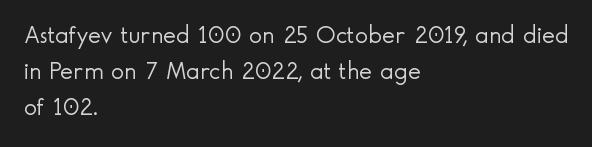
{"italic": "no", "bold": "no", "underline": "no", "align": "left", "line_spacing": "normal", "line_spacing_ratio": 1.45, "letter_spacing": "normal", "letter_spacing_em": 0.0, "glyph_px": 25}
